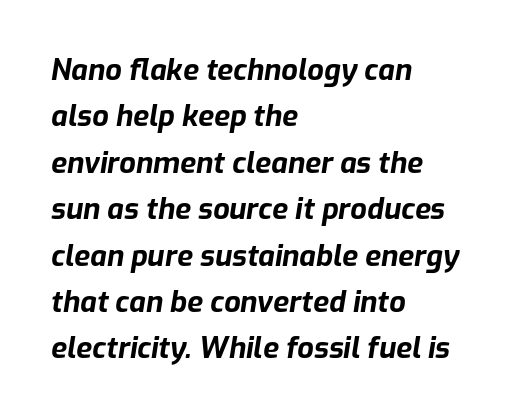
Q: Is the text bold? A: Yes.
Q: Is the text italic (slanted)? A: Yes, it leans right by about 9 degrees.
Q: Is the text underlined? A: No.
Q: How is the paragraph aligned? A: Left-aligned.
Q: Is the spacing between letters normal or unusually wide? A: Normal.
Q: Is the spacing between lines tight, normal or loose? A: Normal.
Q: Width (condensed, normal, or wide)? A: Normal.
Q: Stroke contrast? A: Low.
Q: x-height? A: Medium.
Q: Monospaced? A: No.
